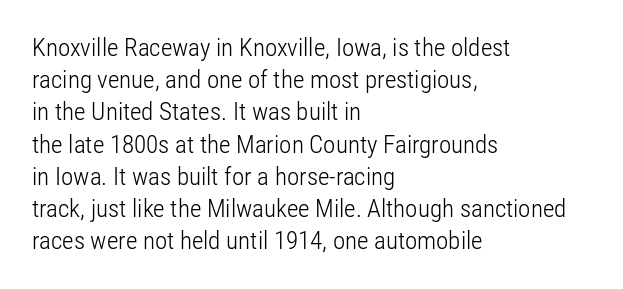
These lines keep a tight, regular rhythm from letter to letter. This sample is left-justified, so line endings fall wherever the words run out. The space between consecutive lines is moderate. Do the letters lean? They stand straight. The passage shown is not underscored anywhere. Stems and bowls with no extra thickness — not bold.
